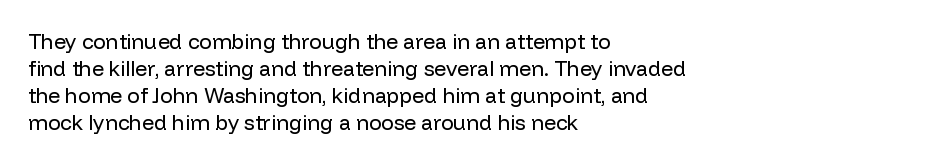
Q: Is the text bold? A: No.
Q: Is the text italic (slanted)? A: No, it is upright.
Q: Is the text underlined? A: No.
Q: How is the paragraph aligned? A: Left-aligned.
Q: Is the spacing between letters normal or unusually wide? A: Normal.
Q: Is the spacing between lines tight, normal or loose? A: Normal.
